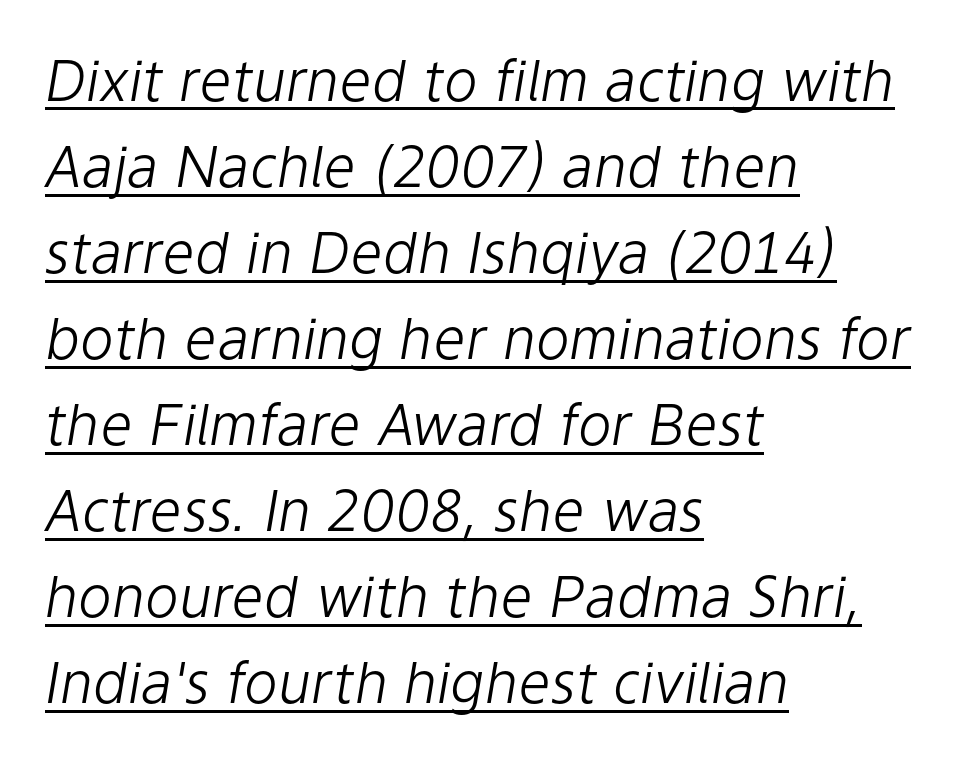
The image shows 57 px light type, italic (leaning right); set left-aligned, normal line spacing (1.51x), normal letter spacing, underlined; low stroke contrast and a medium x-height.
